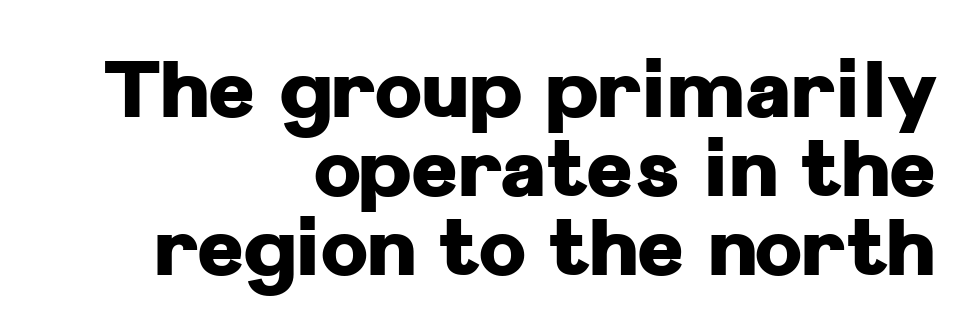
The image shows 80 px heavy sans-serif type, upright; set right-aligned, tight line spacing (0.99x), normal letter spacing, not underlined; low stroke contrast and a medium x-height.
